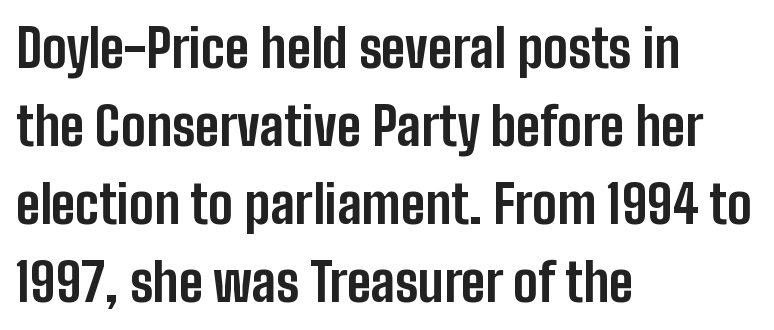
{"serif": "no", "italic": "no", "bold": "yes", "weight": "bold", "width": "condensed", "stroke_contrast": "low", "x_height": "medium", "monospaced": "no", "underline": "no", "align": "left", "line_spacing": "normal", "line_spacing_ratio": 1.5, "letter_spacing": "normal", "letter_spacing_em": 0.0, "glyph_px": 52}
